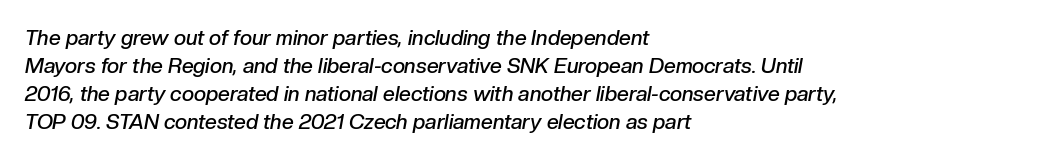
Words appear dense and cohesive because spacing is normal. You can tell it's italic because the verticals aren't actually vertical. In terms of weight, the rendering is demibold, just under bold. The lines in this sample share a left origin and differ only in where they stop.
